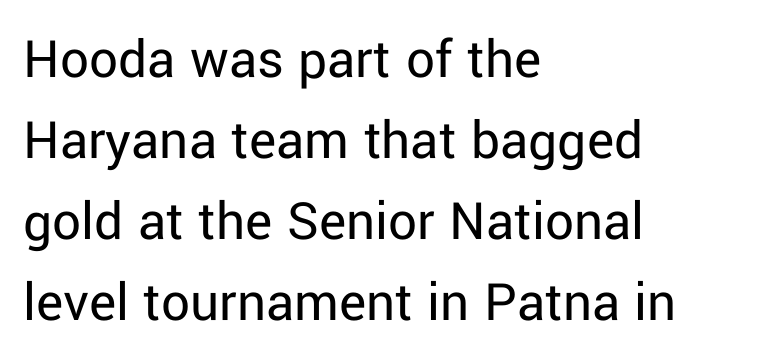
The image shows 57 px regular-weight sans-serif type, upright; set left-aligned, normal line spacing (1.42x), normal letter spacing, not underlined; low stroke contrast and a medium x-height.
